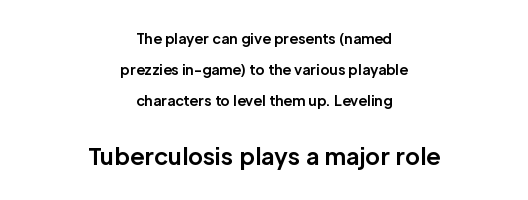
The image shows 23 px bold type, upright; set centered, loose line spacing (2.2x), normal letter spacing, not underlined; the second (bottom) block is 1.64x larger.
